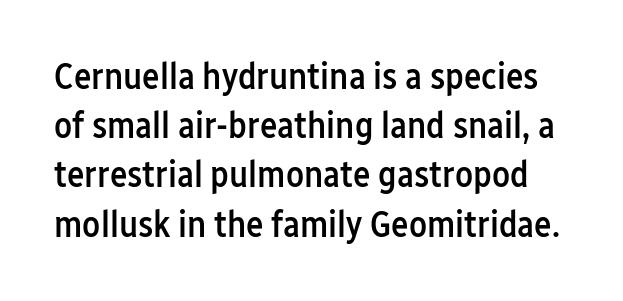
The image shows 37 px semibold, condensed sans-serif type, upright; set normal line spacing (1.33x), normal letter spacing, not underlined; low stroke contrast and a medium x-height.
